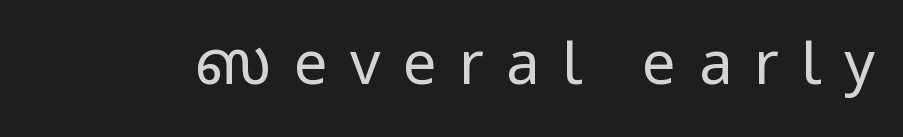
The image shows 60 px regular-weight sans-serif type, upright; set unusually wide letter spacing (+0.37 em), not underlined; low stroke contrast and a medium x-height.
